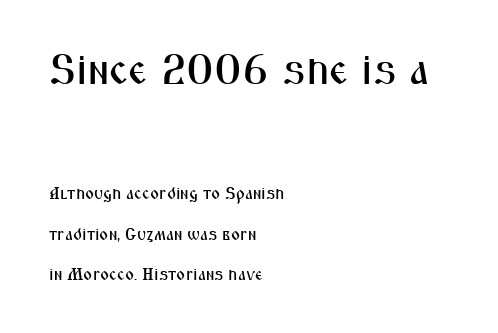
{"serif": "no", "italic": "no", "width": "condensed", "stroke_contrast": "medium", "x_height": "medium", "monospaced": "no", "underline": "no", "align": "left", "line_spacing": "loose", "line_spacing_ratio": 2.37, "letter_spacing": "normal", "letter_spacing_em": 0.0, "larger_block": "first", "size_ratio": 2.53, "glyph_px": 43}
